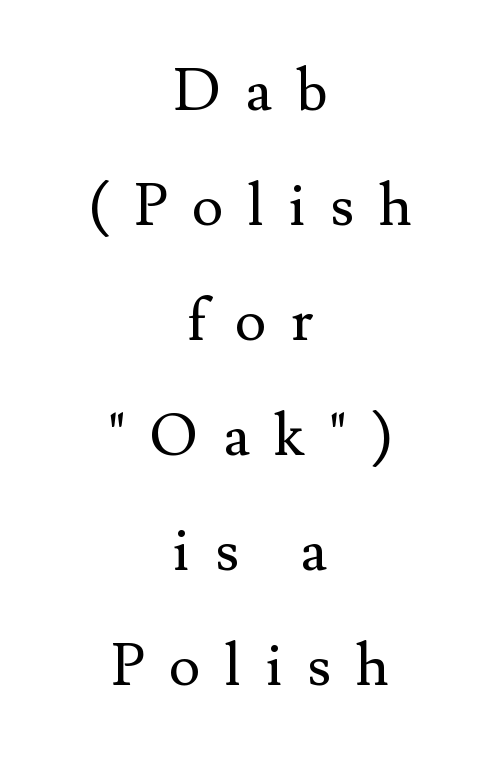
Q: Is the text bold? A: No.
Q: Is the text italic (slanted)? A: No, it is upright.
Q: Is the typeface a serif or a sans-serif typeface? A: Serif.
Q: Is the text underlined? A: No.
Q: How is the paragraph aligned? A: Centered.
Q: Is the spacing between letters normal or unusually wide? A: Unusually wide.
Q: Is the spacing between lines tight, normal or loose? A: Loose.
Q: Width (condensed, normal, or wide)? A: Normal.
Q: Stroke contrast? A: Medium.
Q: x-height? A: Small.
Q: Monospaced? A: No.
